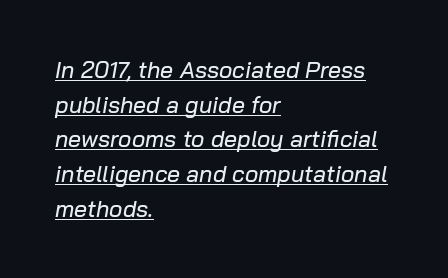
The lettering tilts uniformly, giving the passage an italic look. The designer left line spacing at the default. Honestly, the underline is the first thing you notice here. Short and long lines alike share a common starting point at left. The gaps between neighbouring characters are ordinary and unremarkable.
